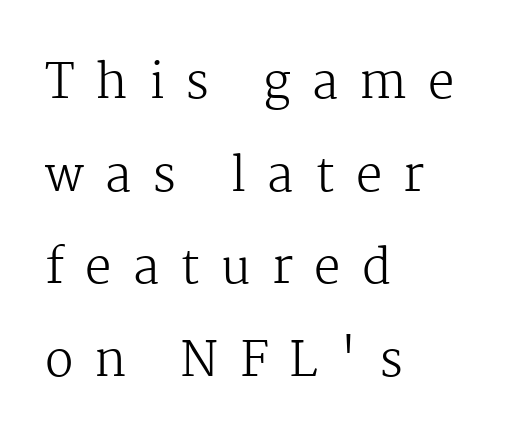
A student would call this left alignment; a typographer would say flush left, rag right. The rendering uses natural spacing where letterforms have individual widths. The lettering stays uniformly vertical, giving the passage a roman look. Leading: increased.
